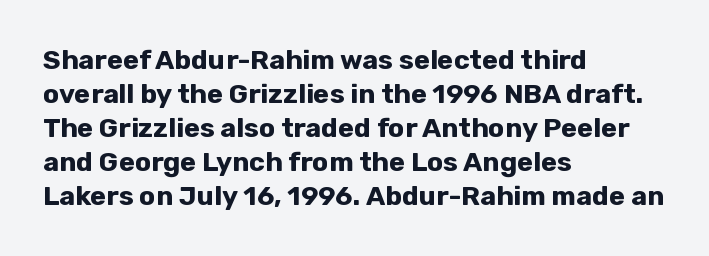
The image shows 27 px bold type, upright; set left-aligned, normal line spacing (1.26x), normal letter spacing, not underlined.
